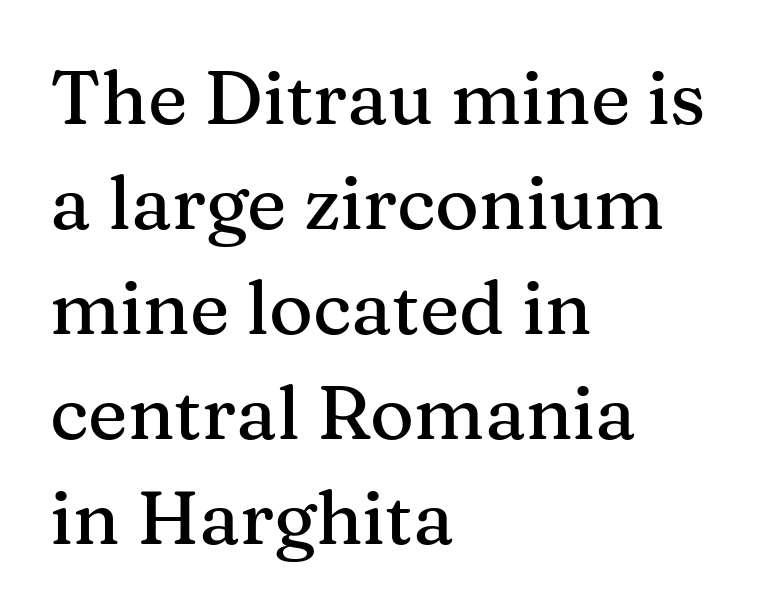
Q: Is the text italic (slanted)? A: No, it is upright.
Q: Is the typeface a serif or a sans-serif typeface? A: Serif.
Q: Is the text underlined? A: No.
Q: How is the paragraph aligned? A: Left-aligned.
Q: Is the spacing between letters normal or unusually wide? A: Normal.
Q: Is the spacing between lines tight, normal or loose? A: Normal.
Q: Width (condensed, normal, or wide)? A: Normal.
Q: Stroke contrast? A: Medium.
Q: x-height? A: Medium.
Q: Monospaced? A: No.
